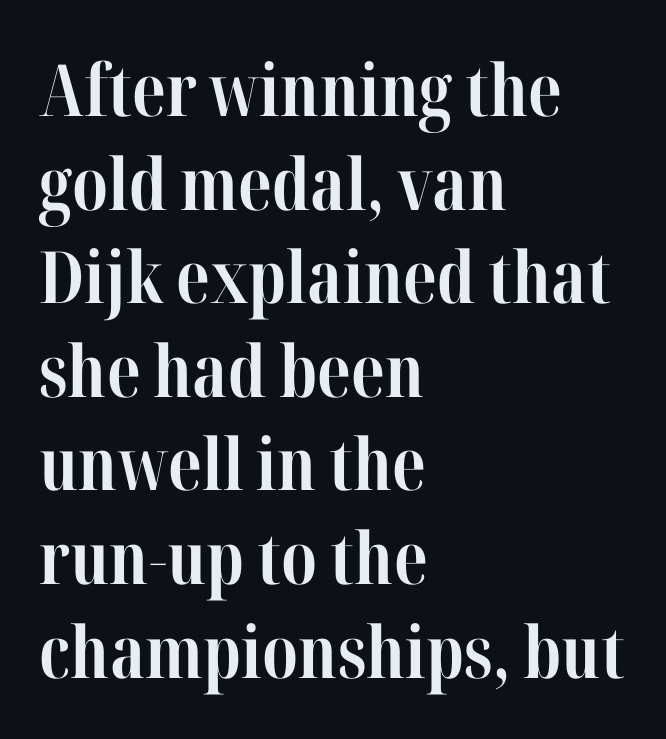
Q: Is the text bold? A: Yes.
Q: Is the text italic (slanted)? A: No, it is upright.
Q: Is the typeface a serif or a sans-serif typeface? A: Serif.
Q: Is the text underlined? A: No.
Q: How is the paragraph aligned? A: Left-aligned.
Q: Is the spacing between letters normal or unusually wide? A: Normal.
Q: Is the spacing between lines tight, normal or loose? A: Normal.
Q: Width (condensed, normal, or wide)? A: Condensed.
Q: Stroke contrast? A: High.
Q: x-height? A: Medium.
Q: Monospaced? A: No.
